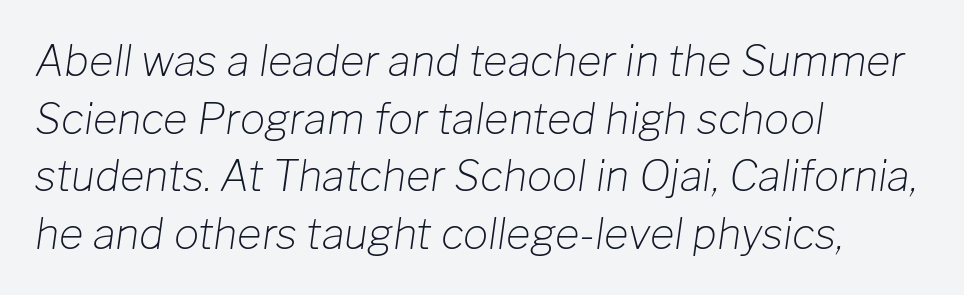
Compared with typical body copy, the letter spacing here is the same. Stems and bowls with no extra thickness — not bold. Rows of type keep a routine distance in the vertical direction. Is this a fixed-width face? No — the glyphs have proportional, varying widths. Where is the straight margin? On the left. The rendering applies a slant to the glyphs.
